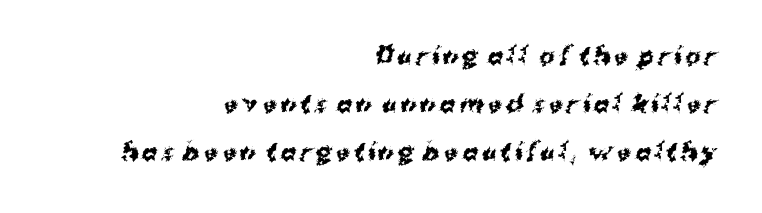
{"bold": "yes", "underline": "no", "align": "right", "line_spacing": "loose", "line_spacing_ratio": 2.09, "glyph_px": 23}
